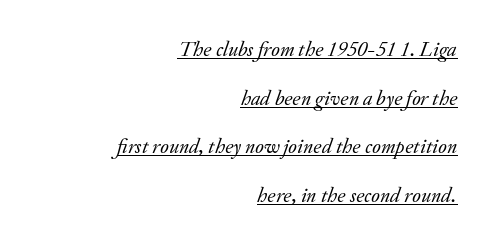
{"italic": "yes", "lean": "right", "slant_degrees": 20, "bold": "no", "underline": "yes", "align": "right", "line_spacing": "loose", "line_spacing_ratio": 2.32, "letter_spacing": "normal", "letter_spacing_em": 0.0, "glyph_px": 21}
